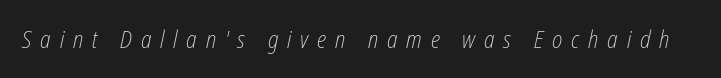
Descender tails drop into unmarked territory. The typesetting does not lean heavy: it is not bold. Characters are canted at an angle relative to the baseline's perpendicular. Honestly, the letter spacing is so wide it's the main thing you notice.
